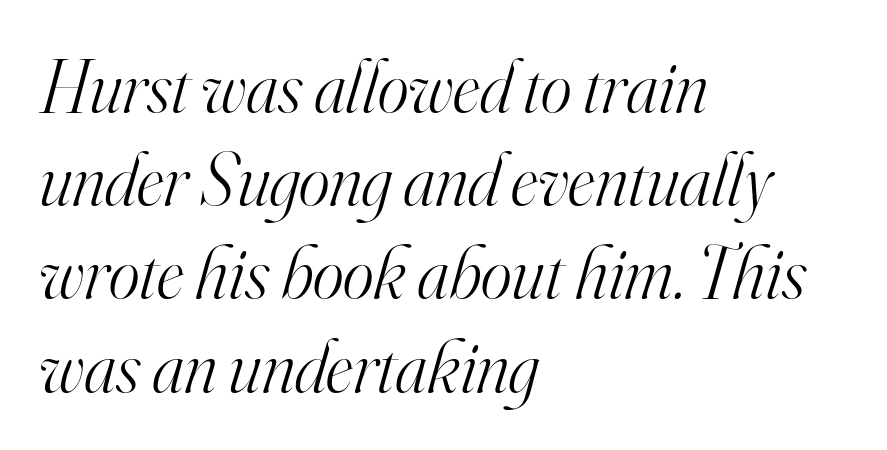
Nothing unusual about the tracking: characters are spaced as the font intends. The glyphs in this specimen are seriffed. Does the copy run flush right? No — it runs flush left. Clear beneath every line of the passage. Character widths vary here, with narrow letters taking less room than wide ones. Ink coverage per letter is moderate at most.
